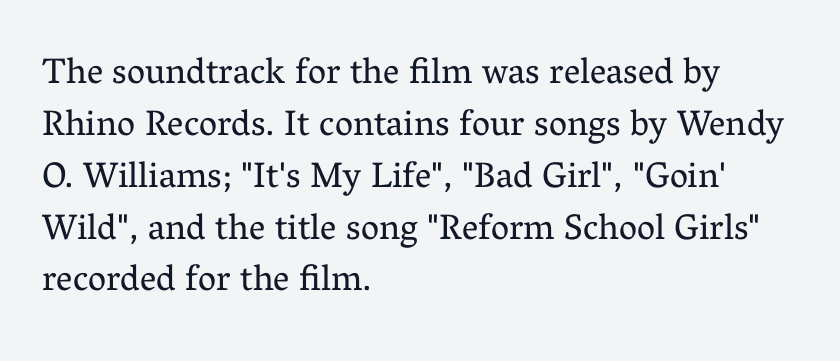
Q: Is the text bold? A: No.
Q: Is the text italic (slanted)? A: No, it is upright.
Q: Is the typeface a serif or a sans-serif typeface? A: Serif.
Q: Is the text underlined? A: No.
Q: How is the paragraph aligned? A: Left-aligned.
Q: Is the spacing between letters normal or unusually wide? A: Normal.
Q: Is the spacing between lines tight, normal or loose? A: Normal.
Q: Width (condensed, normal, or wide)? A: Normal.
Q: Stroke contrast? A: Medium.
Q: x-height? A: Medium.
Q: Monospaced? A: No.
